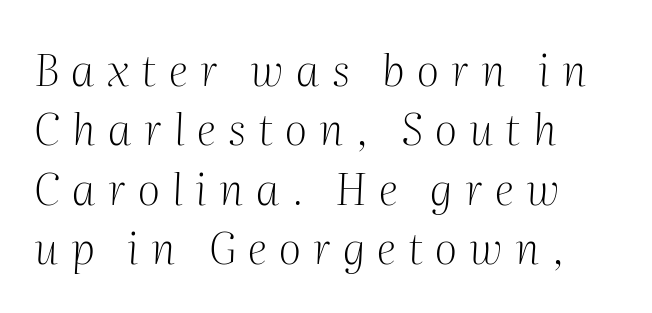
Q: Is the text bold? A: No.
Q: Is the text italic (slanted)? A: Yes, it leans right by about 2 degrees.
Q: Is the typeface a serif or a sans-serif typeface? A: Serif.
Q: Is the text underlined? A: No.
Q: How is the paragraph aligned? A: Left-aligned.
Q: Is the spacing between letters normal or unusually wide? A: Unusually wide.
Q: Is the spacing between lines tight, normal or loose? A: Normal.
Q: Width (condensed, normal, or wide)? A: Normal.
Q: Stroke contrast? A: Medium.
Q: x-height? A: Medium.
Q: Monospaced? A: No.
